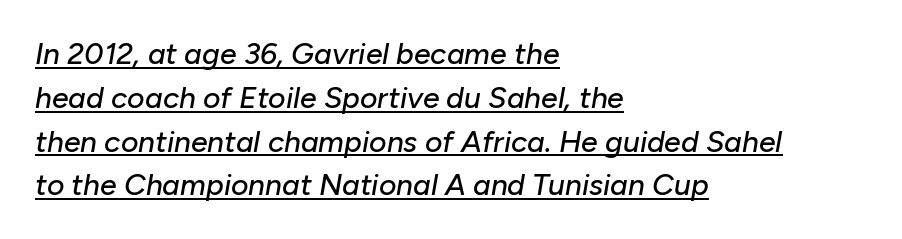
The image shows 30 px text type, italic (leaning right); set left-aligned, normal line spacing (1.46x), normal letter spacing, underlined; low stroke contrast and a medium x-height.
